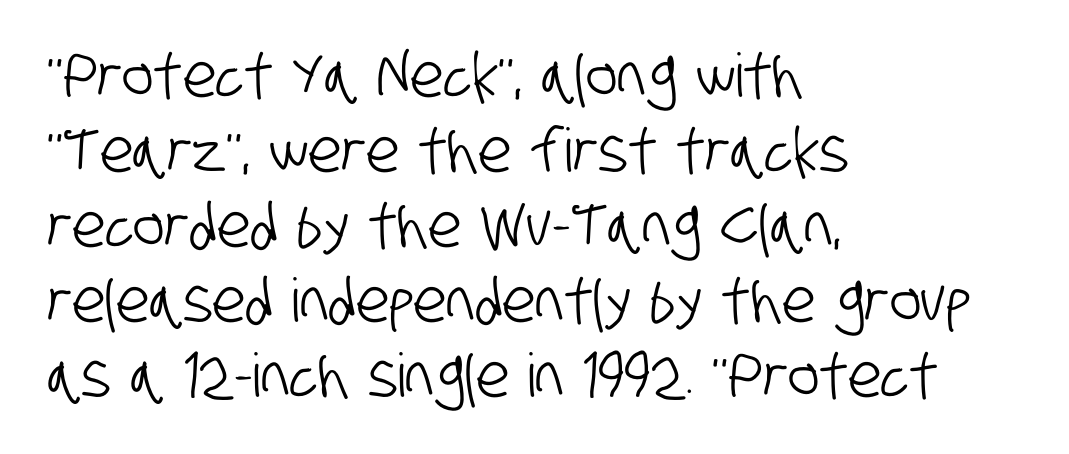
This block has exactly the height ordinary leading produces. Horizontally, the lines are justified to the leading edge only. Glyph-to-glyph distance matches everyday printed text. Proportional: the letters do not fall into vertical columns.
